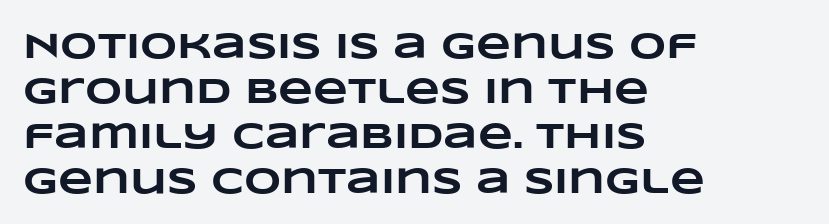
How are the letters spaced? Ordinarily, with no added tracking. The string is rendered with underlining switched off. The rendering uses natural spacing where letterforms have individual widths. Does the copy run flush right? No — it runs flush left. A dark, heavy texture on the line: the type is bold. The rows are spaced the way most documents space them.
